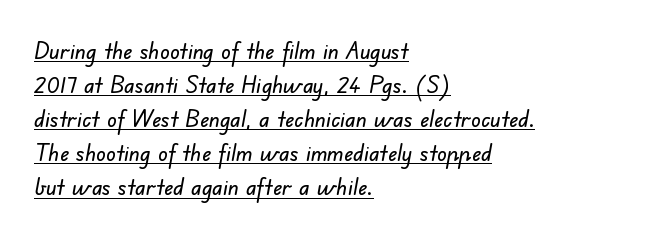
Q: Is the text underlined? A: Yes.
Q: How is the paragraph aligned? A: Left-aligned.
Q: Is the spacing between letters normal or unusually wide? A: Normal.
Q: Is the spacing between lines tight, normal or loose? A: Normal.
